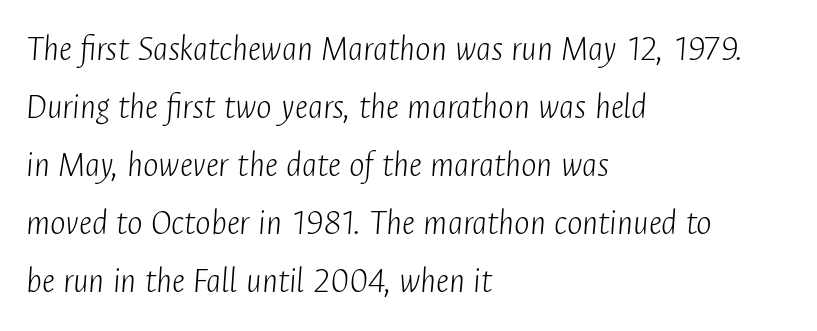
These lines are rendered in a variable-pitch font. Between one letter and the next there's only the usual sliver of space. Short and long lines alike share a common starting point at left. There's an unmistakable incline to the writing here.
